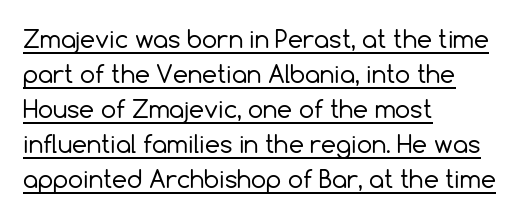
{"italic": "no", "bold": "no", "underline": "yes", "align": "left", "line_spacing": "normal", "line_spacing_ratio": 1.46, "letter_spacing": "normal", "letter_spacing_em": 0.0, "glyph_px": 24}
